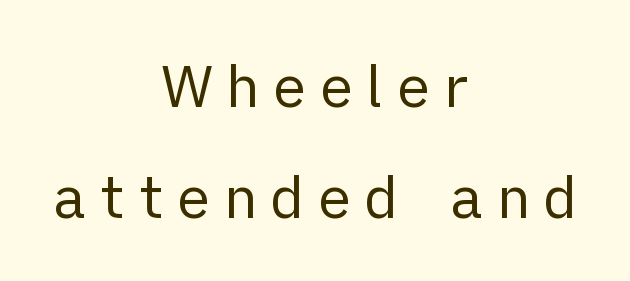
Clear beneath every line of the passage. Character widths vary here, with narrow letters taking less room than wide ones. The rendering inserts visible extra space after every character. Line starts and ends both wander, symmetrically. The font sits on the lighter half of the weight spectrum, regular included.
